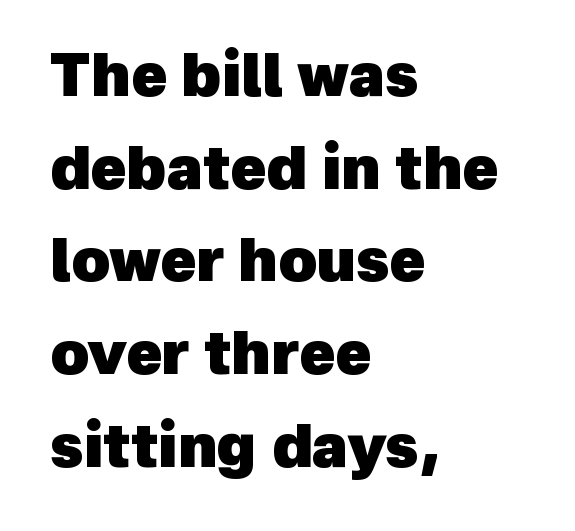
Lines of text with bare space underneath. Look at the stroke-to-counter ratio: heavy, a bold. Nobody touched the tracking dial on this one. Note: no serifs on the glyphs.
